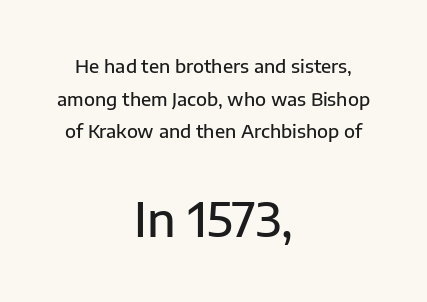
{"serif": "no", "italic": "no", "bold": "semi", "weight": "semibold", "width": "normal", "stroke_contrast": "low", "x_height": "medium", "monospaced": "no", "underline": "no", "align": "center", "line_spacing_ratio": 1.81, "letter_spacing": "normal", "letter_spacing_em": 0.0, "larger_block": "second", "size_ratio": 2.56, "glyph_px": 46}
